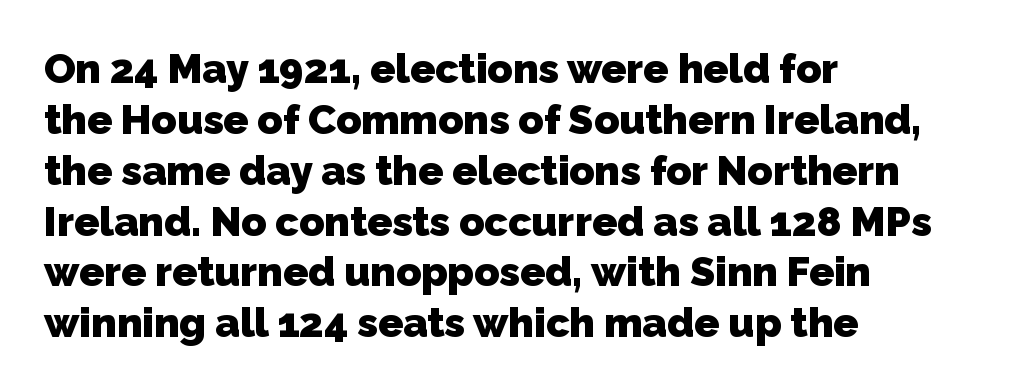
The image shows 41 px heavy sans-serif type; set left-aligned, line spacing 1.24x, normal letter spacing, not underlined; low stroke contrast and a medium x-height.
